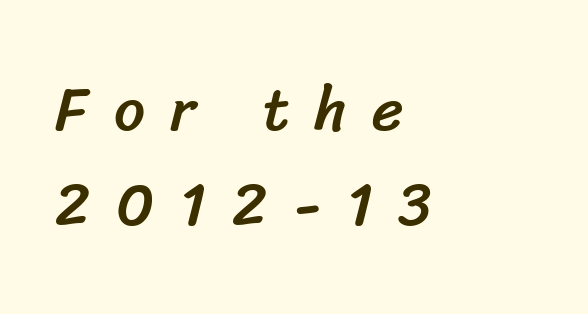
Type without underlining. The lines in this sample share a left origin and differ only in where they stop. These lines are rendered in a variable-pitch font. Interline gaps are of average width in this sample. Letter spacing: wide.
